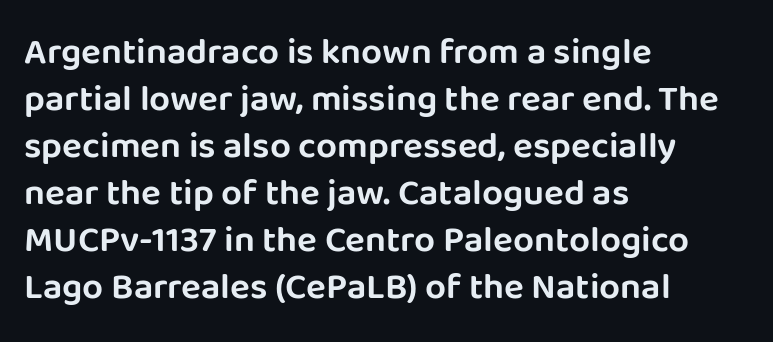
The image shows 37 px sans-serif type, upright; set left-aligned, normal line spacing (1.27x), normal letter spacing, not underlined; low stroke contrast and a large x-height.
